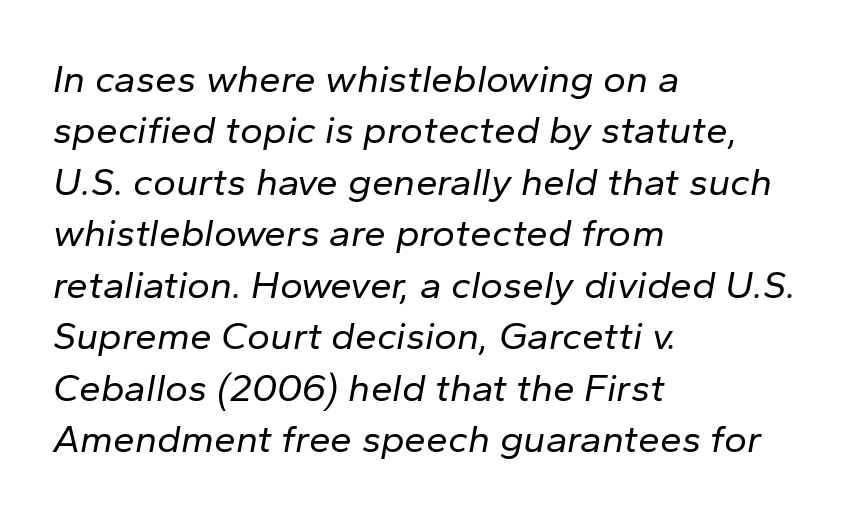
Line beginnings align vertically; line endings do not. Heft: none added — not bold. The passage shown leans; its letterforms are oblique. Each word holds together tightly as a unit, with standard inter-letter gaps.
